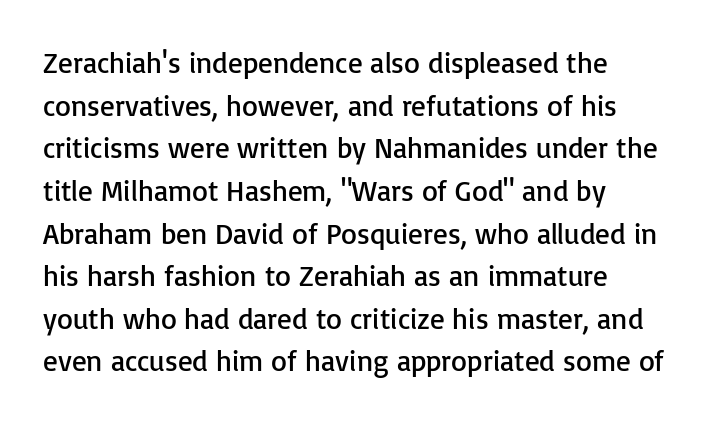
Q: Is the text bold? A: No.
Q: Is the text italic (slanted)? A: No, it is upright.
Q: Is the typeface a serif or a sans-serif typeface? A: Sans-serif.
Q: Is the text underlined? A: No.
Q: Is the spacing between letters normal or unusually wide? A: Normal.
Q: Is the spacing between lines tight, normal or loose? A: Normal.
Q: Width (condensed, normal, or wide)? A: Normal.
Q: Stroke contrast? A: Low.
Q: x-height? A: Medium.
Q: Monospaced? A: No.
